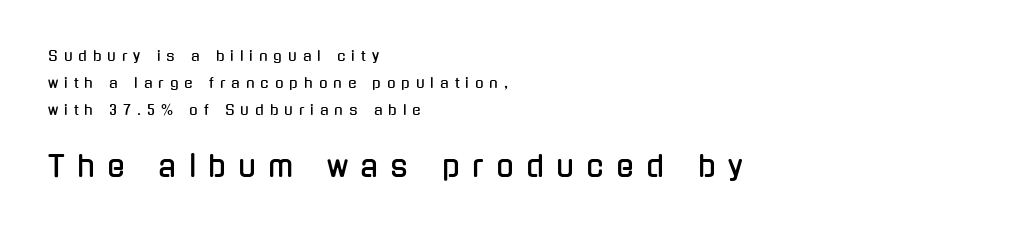
Descenders are the only things crossing below the line. Line spacing here is loose. The glyphs in this specimen are sans serif. In terms of posture, this sample is upright. The passage shown begins with its smaller block and ends with its larger one. Which margin do the lines hug? The left one — the right edge is uneven.
